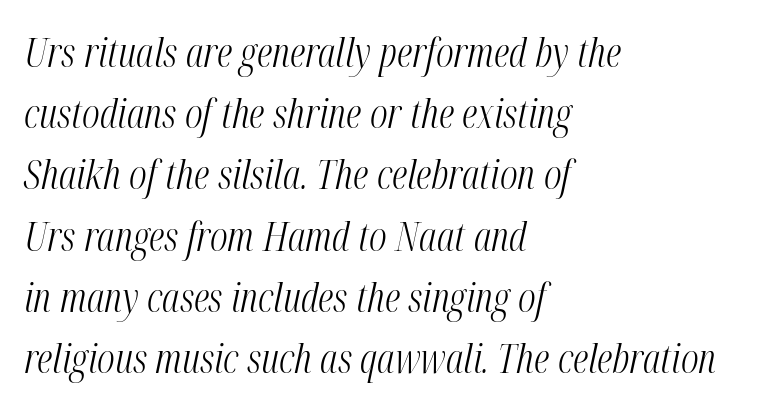
Q: Is the text bold? A: No.
Q: Is the text italic (slanted)? A: Yes, it leans right by about 12 degrees.
Q: Is the text underlined? A: No.
Q: How is the paragraph aligned? A: Left-aligned.
Q: Is the spacing between letters normal or unusually wide? A: Normal.
Q: Is the spacing between lines tight, normal or loose? A: Normal.
Q: Width (condensed, normal, or wide)? A: Condensed.
Q: Stroke contrast? A: Medium.
Q: x-height? A: Medium.
Q: Monospaced? A: No.
